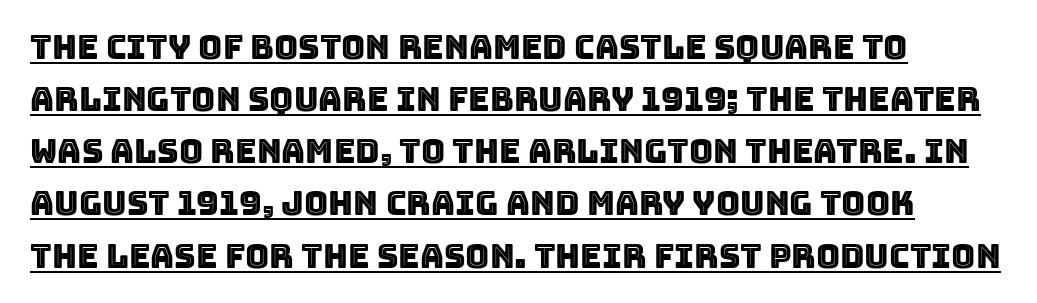
Evenly set lines give the paragraph a standard silhouette. Here the designer chose a conventional face with non-uniform glyph widths. The typography opts for an upright posture over an oblique one. Inter-character spacing is left at the font's built-in metrics. The passage shown is underscored from start to finish.
